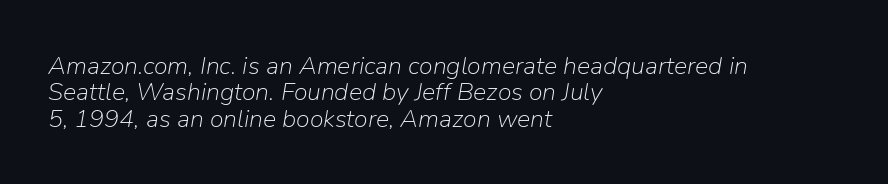
The image shows 25 px text type, italic (leaning right); set left-aligned, tight line spacing (1.06x), normal letter spacing, not underlined.
